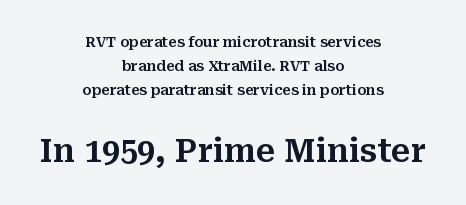
The image shows 32 px serif type, upright; set centered, line spacing 1.73x, normal letter spacing, not underlined; the second (bottom) block is 2.29x larger; medium stroke contrast and a medium x-height.
